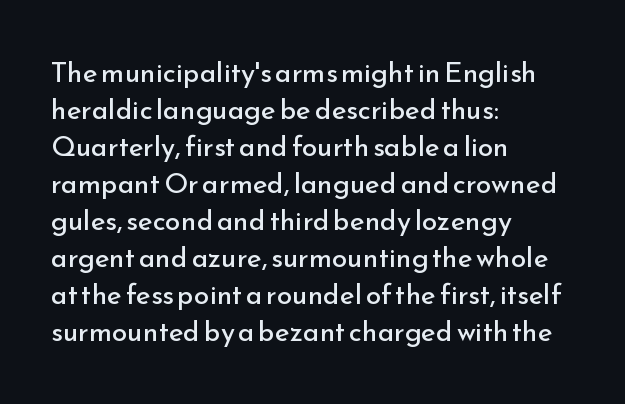
The image shows 28 px regular-weight sans-serif type, upright; set left-aligned, normal line spacing (1.32x), normal letter spacing, not underlined; low stroke contrast and a small x-height.
